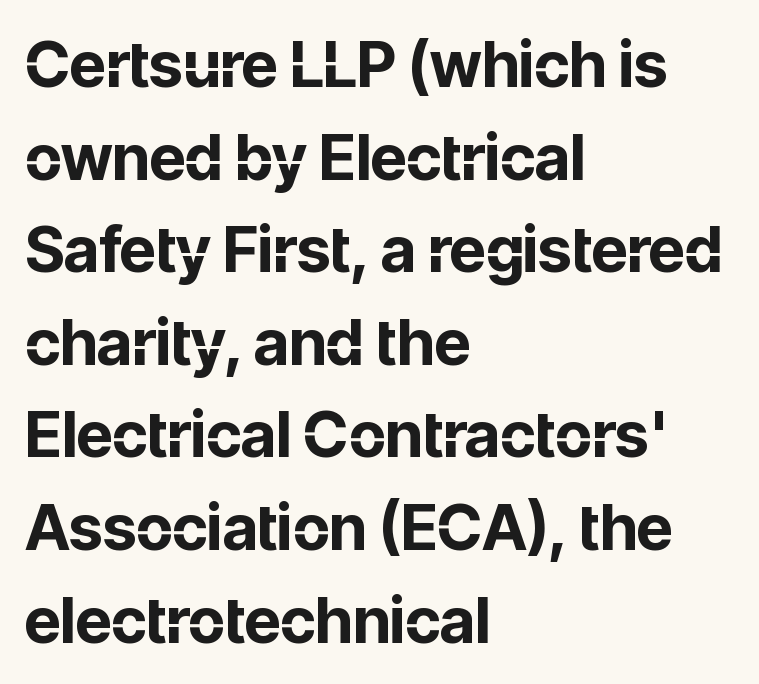
{"serif": "no", "italic": "no", "bold": "yes", "weight": "bold", "width": "normal", "stroke_contrast": "low", "x_height": "medium", "monospaced": "no", "underline": "no", "align": "left", "line_spacing": "normal", "line_spacing_ratio": 1.47, "letter_spacing": "normal", "letter_spacing_em": 0.0, "glyph_px": 63}
